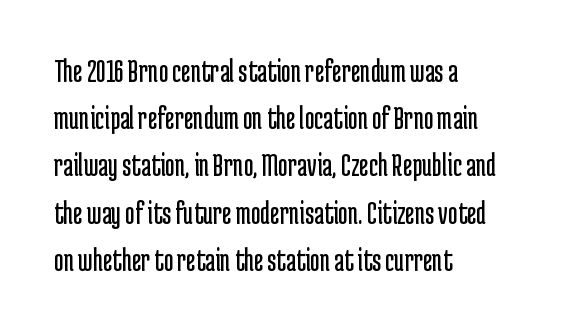
{"serif": "no", "italic": "no", "bold": "no", "weight": "regular", "width": "condensed", "stroke_contrast": "low", "x_height": "medium", "monospaced": "no", "underline": "no", "align": "left", "line_spacing": "normal", "line_spacing_ratio": 1.43, "letter_spacing": "normal", "letter_spacing_em": 0.0, "glyph_px": 33}
